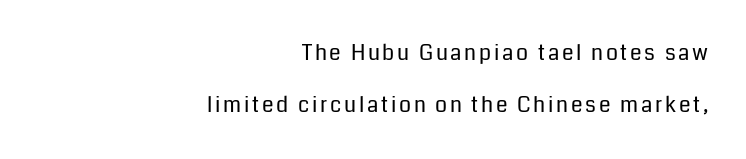
Q: Is the text bold? A: No.
Q: Is the text italic (slanted)? A: No, it is upright.
Q: Is the text underlined? A: No.
Q: How is the paragraph aligned? A: Right-aligned.
Q: Is the spacing between lines tight, normal or loose? A: Loose.
